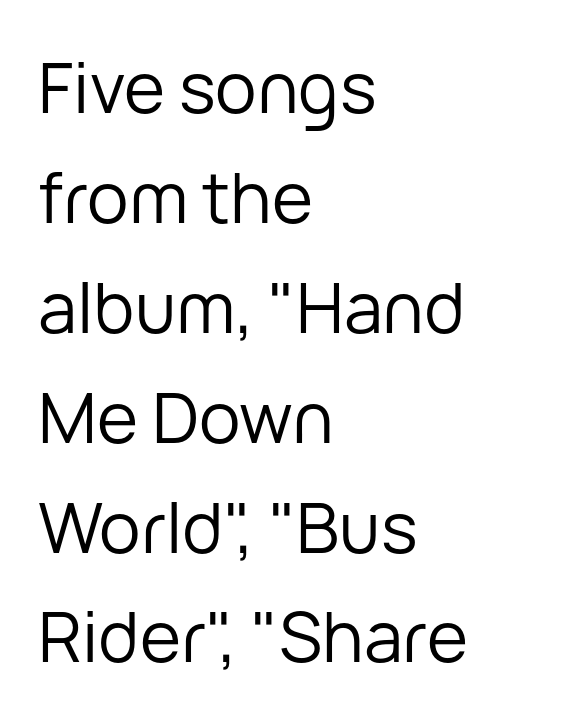
Q: Is the text bold? A: No.
Q: Is the text italic (slanted)? A: No, it is upright.
Q: Is the typeface a serif or a sans-serif typeface? A: Sans-serif.
Q: Is the text underlined? A: No.
Q: How is the paragraph aligned? A: Left-aligned.
Q: Is the spacing between letters normal or unusually wide? A: Normal.
Q: Is the spacing between lines tight, normal or loose? A: Normal.
Q: Width (condensed, normal, or wide)? A: Normal.
Q: Stroke contrast? A: Low.
Q: x-height? A: Medium.
Q: Monospaced? A: No.
